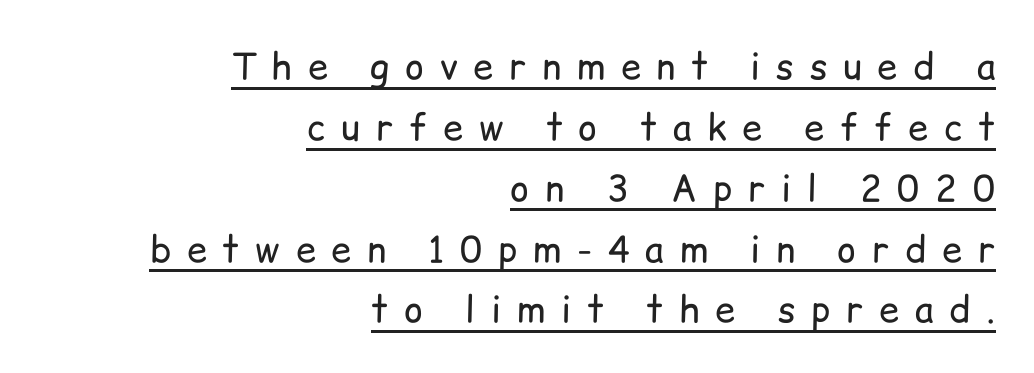
Q: Is the text bold? A: No.
Q: Is the text italic (slanted)? A: No, it is upright.
Q: Is the typeface a serif or a sans-serif typeface? A: Sans-serif.
Q: Is the text underlined? A: Yes.
Q: How is the paragraph aligned? A: Right-aligned.
Q: Is the spacing between letters normal or unusually wide? A: Unusually wide.
Q: Is the spacing between lines tight, normal or loose? A: Normal.
Q: Width (condensed, normal, or wide)? A: Normal.
Q: Stroke contrast? A: Low.
Q: x-height? A: Medium.
Q: Monospaced? A: No.
